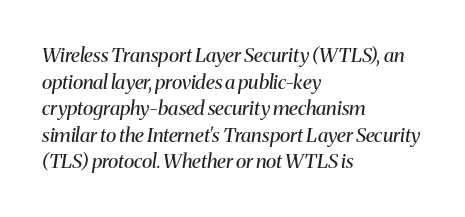
Q: Is the text bold? A: No.
Q: Is the text italic (slanted)? A: Yes, it leans right by about 8 degrees.
Q: Is the text underlined? A: No.
Q: How is the paragraph aligned? A: Left-aligned.
Q: Is the spacing between letters normal or unusually wide? A: Normal.
Q: Is the spacing between lines tight, normal or loose? A: Normal.
